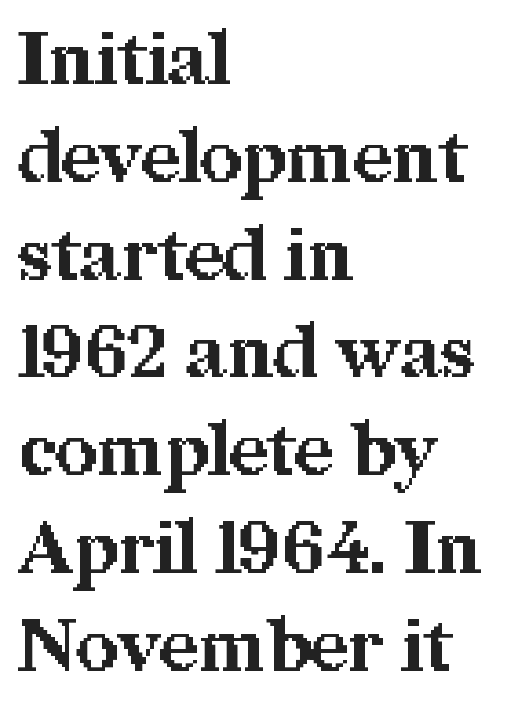
Type style note: has serifs. This sample keeps an unexceptional amount of space between lines. Typographic density is high because the face is bold. The lettering holds an erect, upright posture throughout. The space beneath each line is pristine and unruled.
